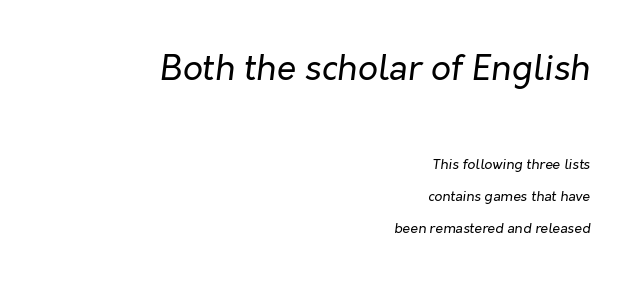
Q: Is the text bold? A: No.
Q: Is the text italic (slanted)? A: Yes, it leans right by about 7 degrees.
Q: Is the text underlined? A: No.
Q: How is the paragraph aligned? A: Right-aligned.
Q: Is the spacing between letters normal or unusually wide? A: Normal.
Q: Is the spacing between lines tight, normal or loose? A: Loose.
Q: Which block of text is set in a larger size, the first (top) or the second (bottom)? A: The first (top) one.
Q: Width (condensed, normal, or wide)? A: Normal.
Q: Stroke contrast? A: Low.
Q: x-height? A: Medium.
Q: Monospaced? A: No.
